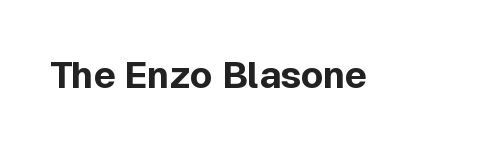
The image shows 37 px bold sans-serif type, upright; set normal letter spacing, not underlined; a medium x-height.
